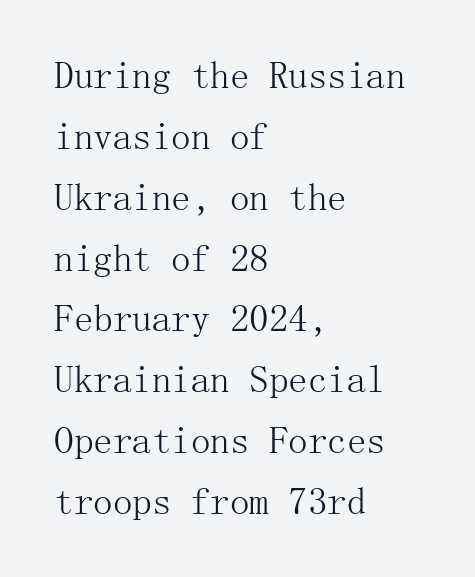
{"serif": "yes", "italic": "no", "bold": "no", "weight": "light", "width": "normal", "stroke_contrast": "medium", "x_height": "medium", "underline": "no", "align": "left", "line_spacing": "normal", "line_spacing_ratio": 1.56, "letter_spacing": "normal", "letter_spacing_em": 0.0, "glyph_px": 39}
